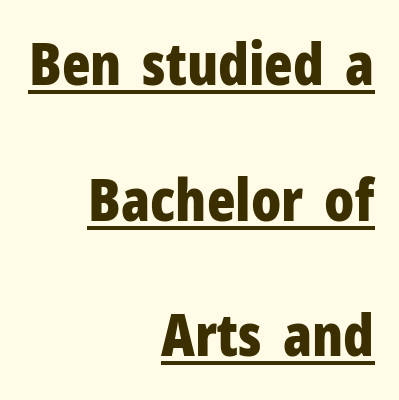
The image shows 59 px bold, condensed sans-serif type, upright; set right-aligned, loose line spacing (2.3x), normal letter spacing, underlined; low stroke contrast and a medium x-height.
